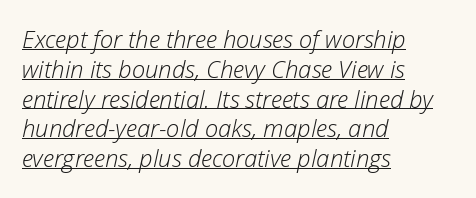
Compared with a centered layout, this one pins lines to the left instead. Letters have the restrained weight of plain body copy at most. The passage shown has conventional tracking throughout. Designer's note — italics engaged. This rendering features underlined lettering.
